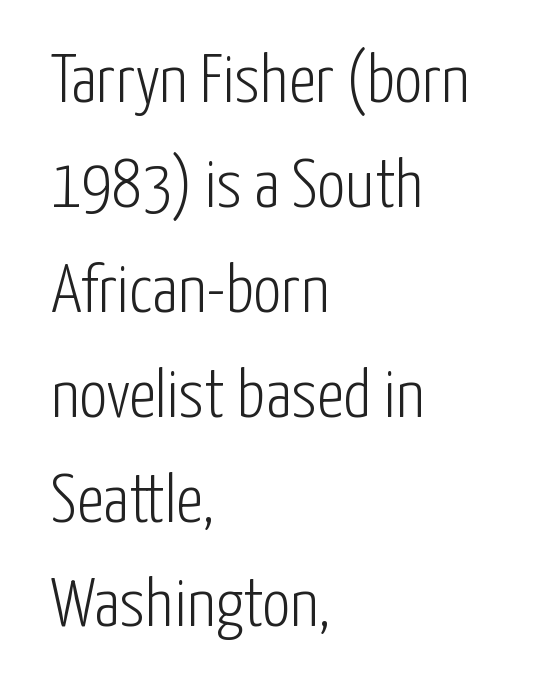
The image shows 69 px light, condensed sans-serif type, upright; set left-aligned, normal line spacing (1.52x), normal letter spacing, not underlined; low stroke contrast and a medium x-height.
